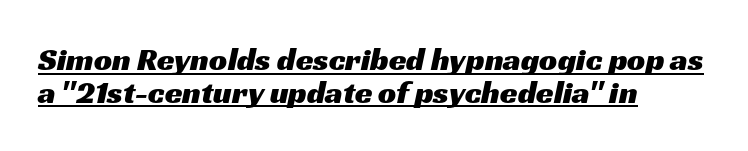
The paragraph has a hard left edge and a soft right edge. A typesetter would call this zero additional tracking. Line spacing here is tight. Does a line run under the words? Yes, clearly.
